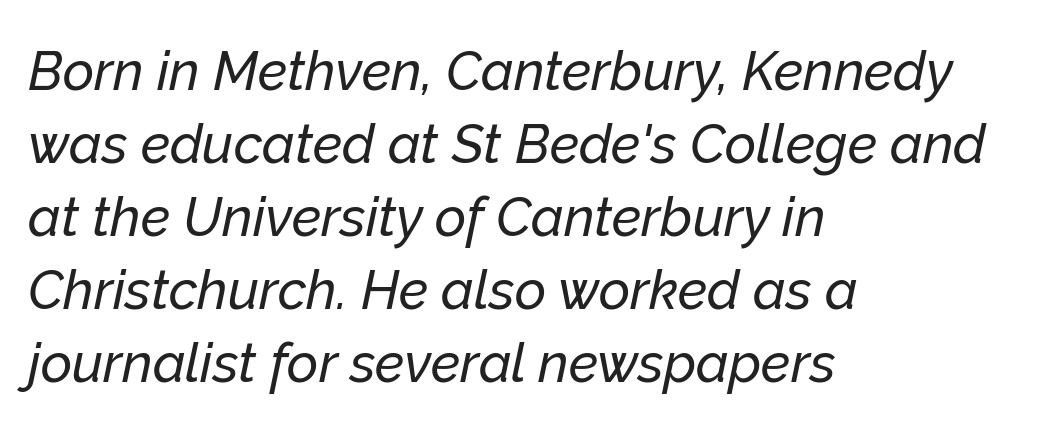
{"italic": "yes", "lean": "right", "slant_degrees": 12, "width": "normal", "stroke_contrast": "low", "x_height": "medium", "monospaced": "no", "underline": "no", "align": "left", "line_spacing": "normal", "line_spacing_ratio": 1.35, "letter_spacing": "normal", "letter_spacing_em": 0.0, "glyph_px": 54}
